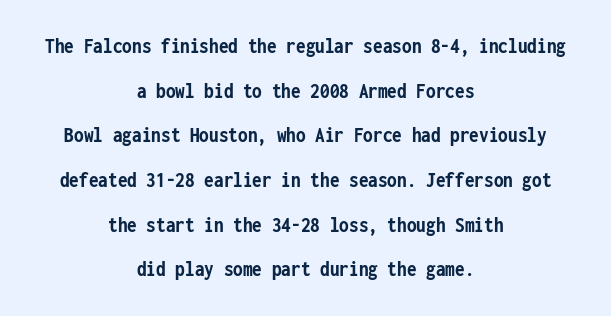
Q: Is the text bold? A: Yes.
Q: Is the text italic (slanted)? A: No, it is upright.
Q: Is the text underlined? A: No.
Q: How is the paragraph aligned? A: Centered.
Q: Is the spacing between letters normal or unusually wide? A: Normal.
Q: Is the spacing between lines tight, normal or loose? A: Loose.
